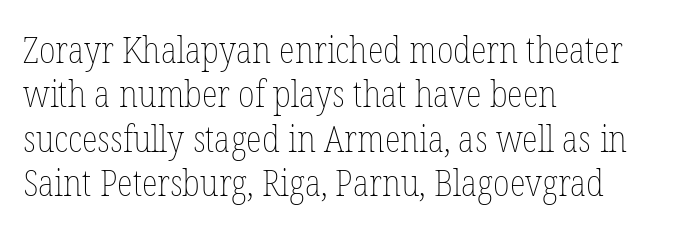
{"italic": "no", "bold": "no", "weight": "thin", "width": "condensed", "stroke_contrast": "low", "x_height": "medium", "monospaced": "no", "underline": "no", "align": "left", "line_spacing_ratio": 1.2, "letter_spacing": "normal", "letter_spacing_em": 0.0, "glyph_px": 37}
